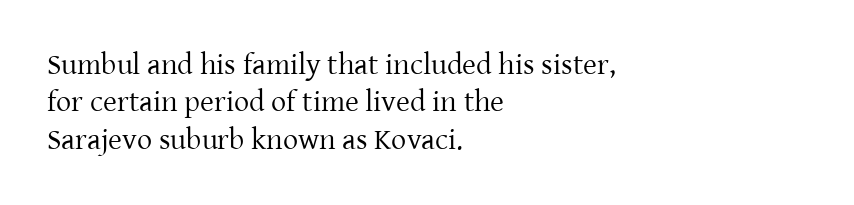
Q: Is the text bold? A: No.
Q: Is the text italic (slanted)? A: No, it is upright.
Q: Is the typeface a serif or a sans-serif typeface? A: Serif.
Q: Is the text underlined? A: No.
Q: How is the paragraph aligned? A: Left-aligned.
Q: Is the spacing between letters normal or unusually wide? A: Normal.
Q: Is the spacing between lines tight, normal or loose? A: Normal.
Q: Width (condensed, normal, or wide)? A: Normal.
Q: Stroke contrast? A: Low.
Q: x-height? A: Medium.
Q: Monospaced? A: No.
